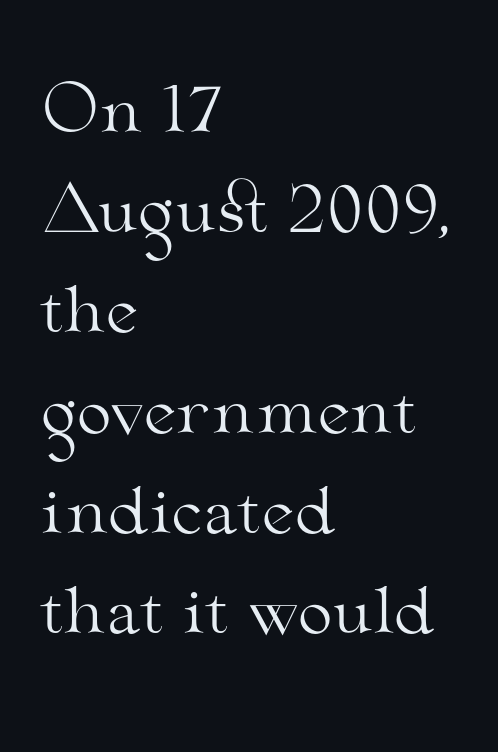
Q: Is the text bold? A: No.
Q: Is the text italic (slanted)? A: No, it is upright.
Q: Is the typeface a serif or a sans-serif typeface? A: Serif.
Q: Is the text underlined? A: No.
Q: How is the paragraph aligned? A: Left-aligned.
Q: Is the spacing between letters normal or unusually wide? A: Normal.
Q: Is the spacing between lines tight, normal or loose? A: Normal.
Q: Width (condensed, normal, or wide)? A: Wide.
Q: Stroke contrast? A: Medium.
Q: x-height? A: Small.
Q: Monospaced? A: No.
